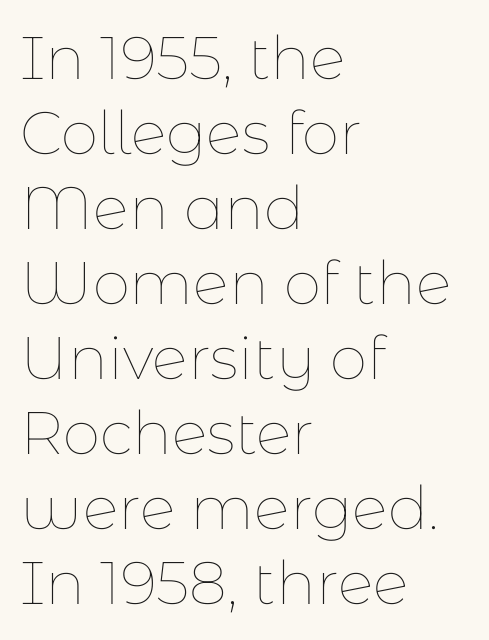
{"italic": "no", "bold": "no", "weight": "thin", "width": "normal", "stroke_contrast": "low", "x_height": "medium", "monospaced": "no", "underline": "no", "align": "left", "line_spacing": "normal", "line_spacing_ratio": 1.25, "letter_spacing": "normal", "letter_spacing_em": 0.0, "glyph_px": 60}
